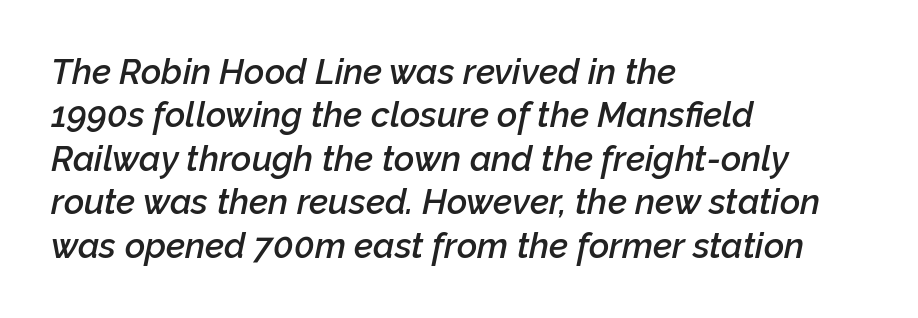
{"italic": "yes", "lean": "right", "slant_degrees": 12, "bold": "semi", "weight": "semibold", "width": "normal", "stroke_contrast": "low", "x_height": "medium", "monospaced": "no", "underline": "no", "align": "left", "line_spacing_ratio": 1.24, "letter_spacing": "normal", "letter_spacing_em": 0.0, "glyph_px": 35}
